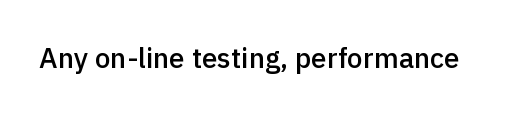
{"serif": "no", "italic": "no", "bold": "semi", "weight": "semibold", "width": "normal", "x_height": "medium", "monospaced": "no", "underline": "no", "letter_spacing": "normal", "letter_spacing_em": 0.0, "glyph_px": 28}
